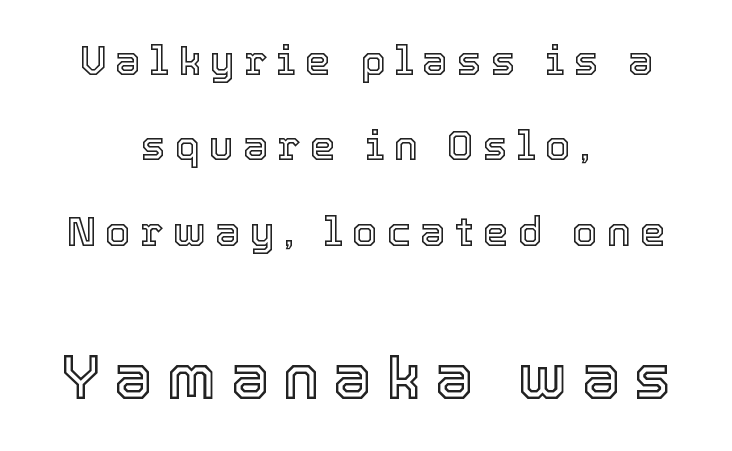
Vertically, the passage feels expansive, rows floating well apart. The passage shown is not underscored anywhere. Do the characters align in a grid? No, the font is proportional. Which margin do the lines hug? Neither — every line sits in the middle. Size hierarchy here favors the trailing block over the leading one.
